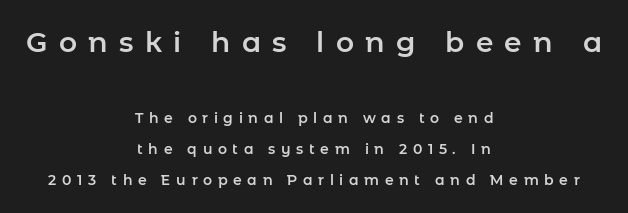
Descender tails drop into unmarked territory. Visually, the top section dominates because its glyphs are scaled up. The block of text is sparse from top to bottom, with ample space between rows. Serifs: no, the terminals of the letterforms are clean. Here the glyphs are tracked loosely, breaking word shapes into spaced letters.
